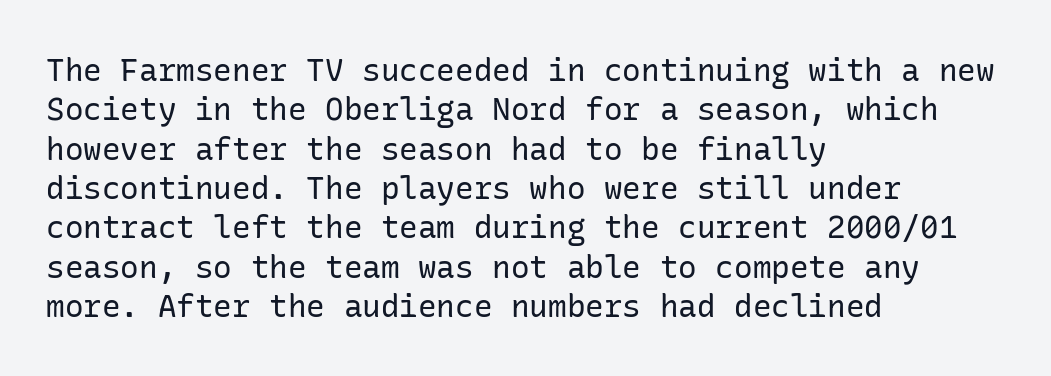
Default kerning and tracking; the words read as compact shapes. Classification — sans serif. Glance below the letters and you will spot only blank space. The paragraph shown leans on its left margin. The lines sit at an ordinary, default distance from one another.
